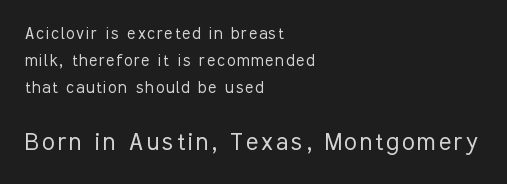
The image shows 29 px light, condensed sans-serif type, upright; set left-aligned, normal line spacing (1.41x), not underlined; the second (bottom) block is 1.53x larger; low stroke contrast and a medium x-height.
